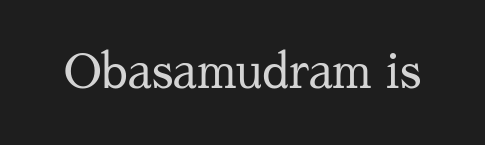
Q: Is the text bold? A: No.
Q: Is the text italic (slanted)? A: No, it is upright.
Q: Is the typeface a serif or a sans-serif typeface? A: Serif.
Q: Is the text underlined? A: No.
Q: Is the spacing between letters normal or unusually wide? A: Normal.
Q: Width (condensed, normal, or wide)? A: Normal.
Q: Stroke contrast? A: Medium.
Q: x-height? A: Medium.
Q: Monospaced? A: No.
